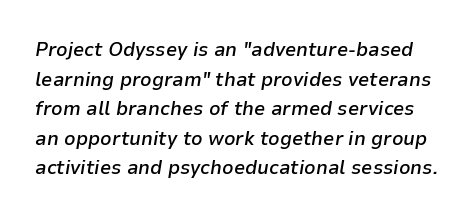
{"italic": "yes", "lean": "right", "slant_degrees": 9, "bold": "semi", "underline": "no", "line_spacing": "normal", "line_spacing_ratio": 1.48, "letter_spacing": "normal", "letter_spacing_em": 0.0, "glyph_px": 20}
